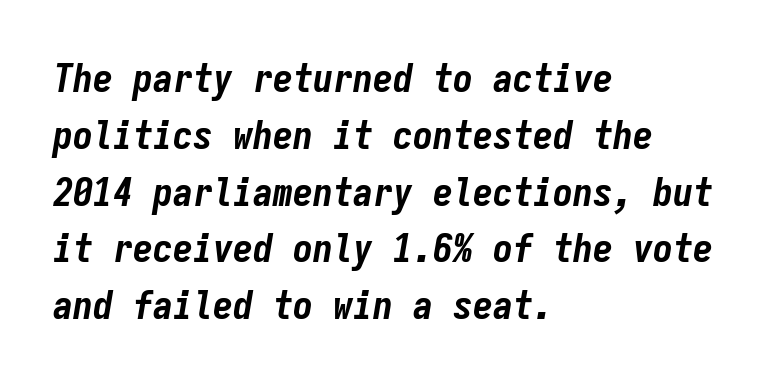
The image shows 40 px bold, condensed type, italic (leaning right), monospaced; set left-aligned, normal line spacing (1.42x), normal letter spacing, not underlined; low stroke contrast and a medium x-height.
